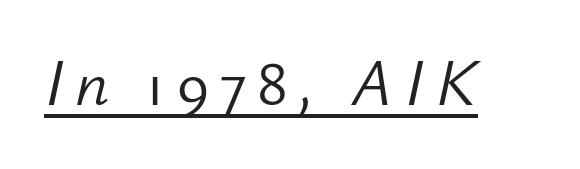
The image shows 66 px light type, italic (leaning right); set underlined; low stroke contrast and a small x-height.
